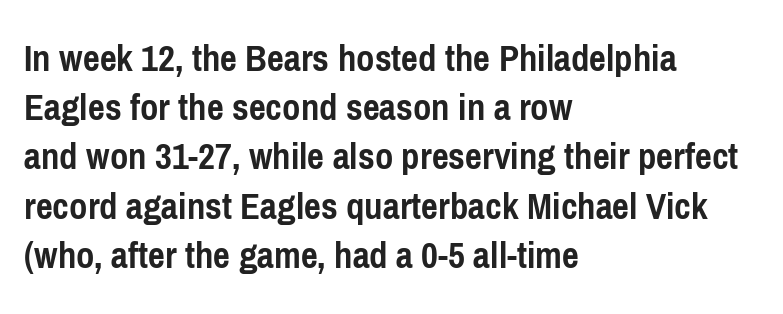
{"serif": "no", "italic": "no", "bold": "yes", "weight": "semibold", "width": "condensed", "stroke_contrast": "low", "x_height": "medium", "monospaced": "no", "underline": "no", "align": "left", "line_spacing_ratio": 1.23, "letter_spacing": "normal", "letter_spacing_em": 0.0, "glyph_px": 40}
